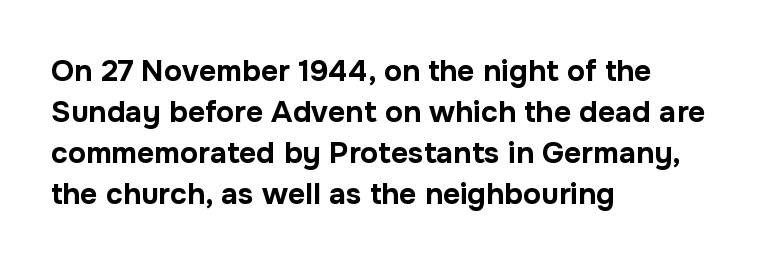
The image shows 30 px bold sans-serif type, upright; set left-aligned, normal line spacing (1.37x), normal letter spacing, not underlined; low stroke contrast and a medium x-height.
